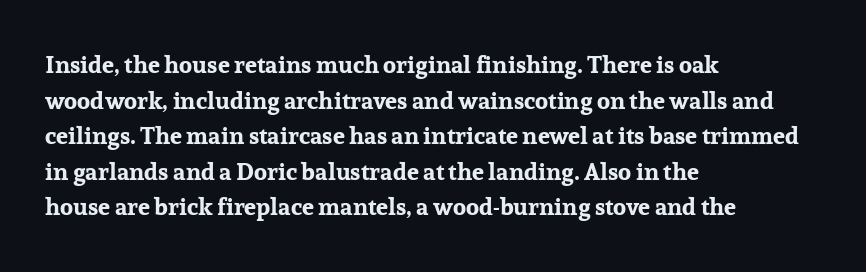
Its strokes are broad and dark, the hallmark of bold type. Short and long lines alike share a common starting point at left. Reading down the column, the eye jumps a familiar distance to each next line. Bare-footed words on every line.
